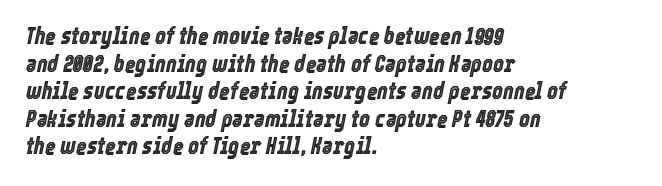
{"italic": "yes", "lean": "right", "slant_degrees": 12, "underline": "no", "align": "left", "line_spacing_ratio": 1.2, "letter_spacing": "normal", "letter_spacing_em": 0.0, "glyph_px": 23}
